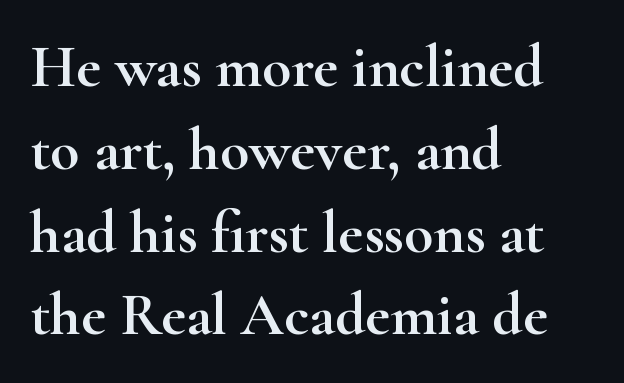
Q: Is the text italic (slanted)? A: No, it is upright.
Q: Is the typeface a serif or a sans-serif typeface? A: Serif.
Q: Is the text underlined? A: No.
Q: How is the paragraph aligned? A: Left-aligned.
Q: Is the spacing between letters normal or unusually wide? A: Normal.
Q: Is the spacing between lines tight, normal or loose? A: Normal.
Q: Width (condensed, normal, or wide)? A: Wide.
Q: Stroke contrast? A: High.
Q: x-height? A: Small.
Q: Monospaced? A: No.
